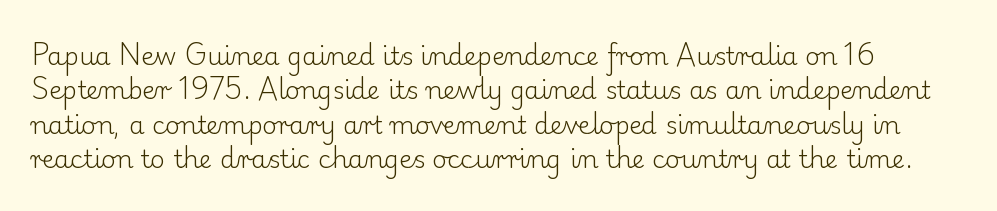
Q: Is the text bold? A: No.
Q: Is the text italic (slanted)? A: No, it is upright.
Q: Is the text underlined? A: No.
Q: Is the spacing between letters normal or unusually wide? A: Normal.
Q: Is the spacing between lines tight, normal or loose? A: Normal.
